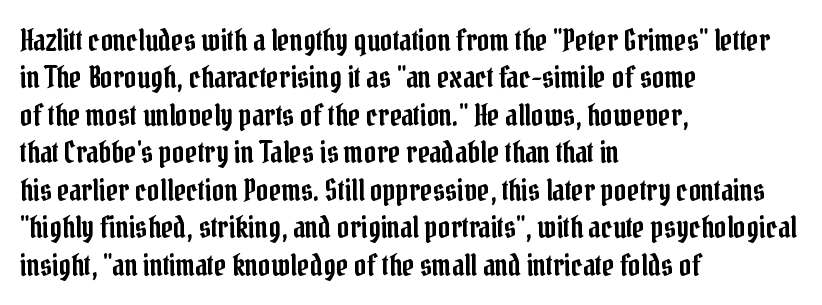
Q: Is the text italic (slanted)? A: No, it is upright.
Q: Is the typeface a serif or a sans-serif typeface? A: Serif.
Q: Is the text underlined? A: No.
Q: How is the paragraph aligned? A: Left-aligned.
Q: Is the spacing between letters normal or unusually wide? A: Normal.
Q: Is the spacing between lines tight, normal or loose? A: Normal.
Q: Width (condensed, normal, or wide)? A: Condensed.
Q: Stroke contrast? A: Low.
Q: x-height? A: Medium.
Q: Monospaced? A: No.
